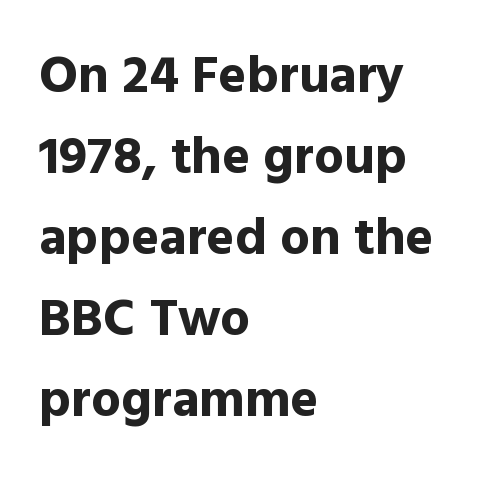
The face used here is proportionally spaced, like ordinary book or web type. What's the leading like? Ordinary, nothing unusual. The typesetter chose a ragged-right arrangement here. Bare-footed words on every line.
